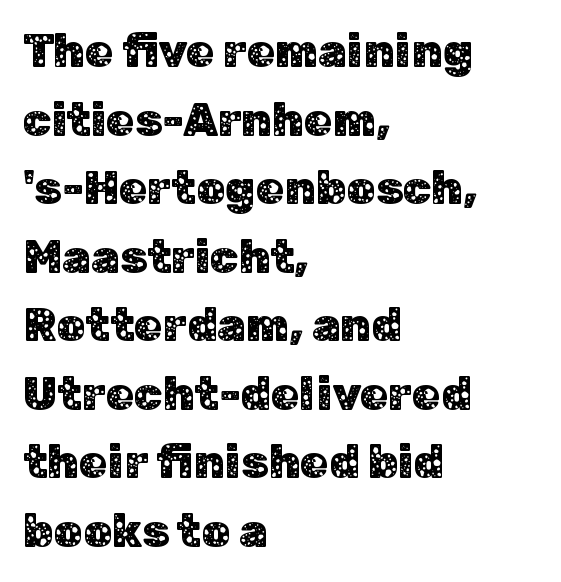
{"serif": "no", "italic": "no", "width": "normal", "stroke_contrast": "low", "x_height": "medium", "monospaced": "no", "underline": "no", "align": "left", "line_spacing": "normal", "line_spacing_ratio": 1.49, "letter_spacing": "normal", "letter_spacing_em": 0.0, "glyph_px": 46}
